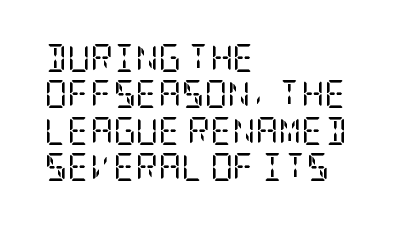
The image shows 28 px regular-weight, condensed serif type, upright; set left-aligned, normal line spacing (1.3x), normal letter spacing, not underlined; low stroke contrast and a large x-height.
